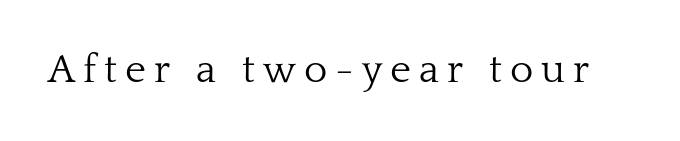
Q: Is the text bold? A: No.
Q: Is the text italic (slanted)? A: No, it is upright.
Q: Is the typeface a serif or a sans-serif typeface? A: Serif.
Q: Is the text underlined? A: No.
Q: Is the spacing between letters normal or unusually wide? A: Unusually wide.
Q: Width (condensed, normal, or wide)? A: Normal.
Q: Stroke contrast? A: Low.
Q: x-height? A: Medium.
Q: Monospaced? A: No.
